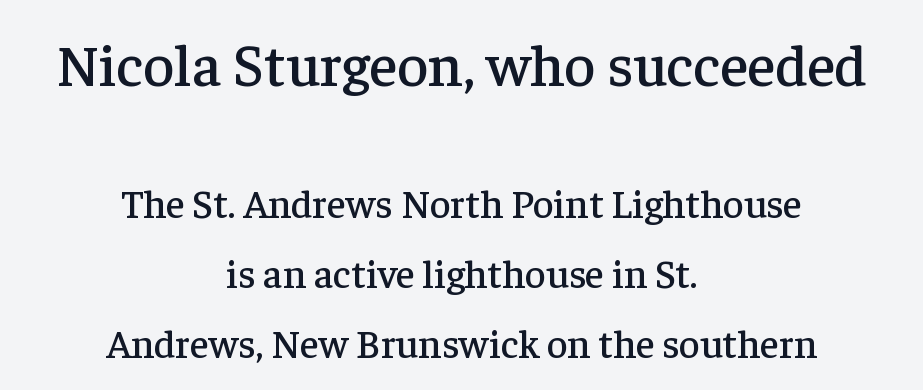
{"serif": "yes", "italic": "no", "width": "normal", "stroke_contrast": "low", "x_height": "medium", "monospaced": "no", "underline": "no", "align": "center", "line_spacing_ratio": 1.75, "letter_spacing": "normal", "letter_spacing_em": 0.0, "larger_block": "first", "size_ratio": 1.5, "glyph_px": 60}
